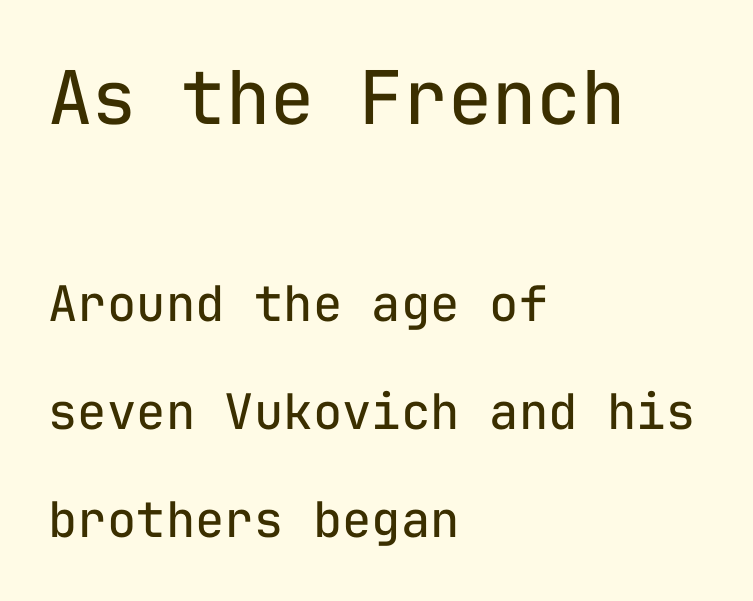
No letter is thick-stroked: the sample isn't bold. Does the lettering tilt? It doesn't — this is upright. Think of a typewriter: that constant character pitch is what you see here. The area under the type is left untouched. Letterform terminals end flat and unadorned throughout the passage. Vertically, the passage feels expansive, rows floating well apart.
